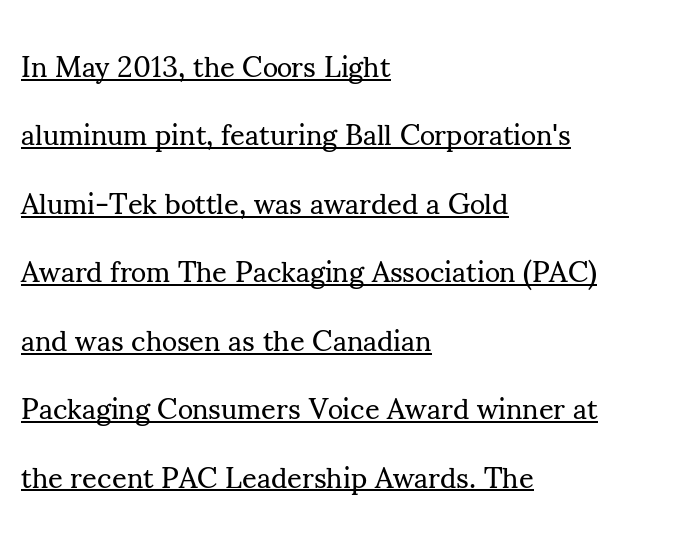
Posture: vertical. Compared with a typical body face, this is equally light or lighter still. Here the designer chose a conventional face with non-uniform glyph widths. In terms of letterform style, serifs are clearly present.
